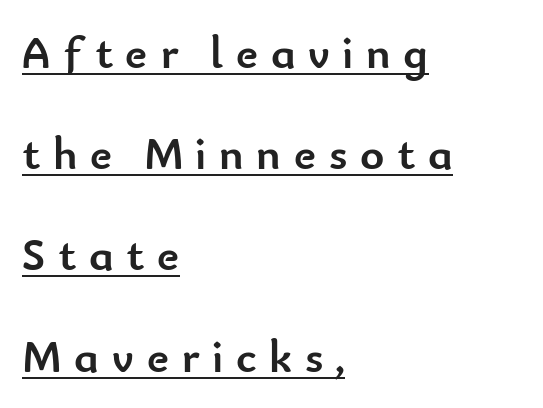
{"serif": "no", "italic": "no", "bold": "yes", "weight": "semibold", "width": "normal", "stroke_contrast": "low", "x_height": "small", "monospaced": "no", "underline": "yes", "align": "left", "line_spacing": "loose", "line_spacing_ratio": 2.2, "letter_spacing": "wide", "letter_spacing_em": 0.28, "glyph_px": 46}
